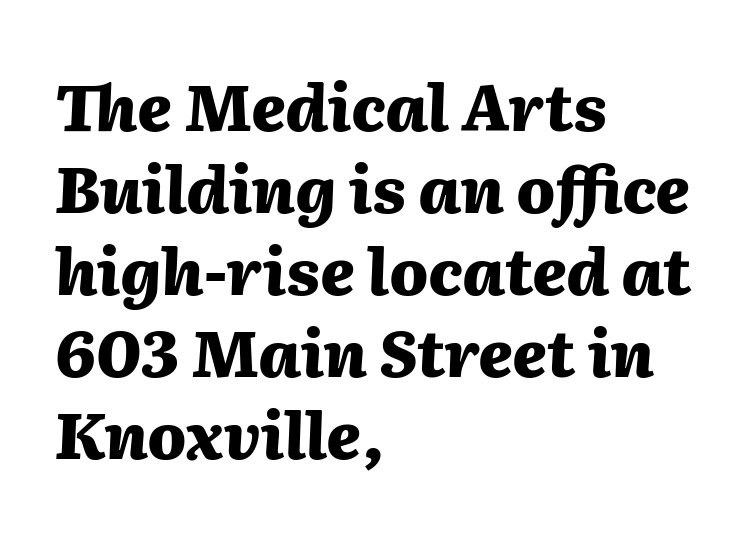
The image shows 64 px heavy type, italic (leaning right); set left-aligned, normal line spacing (1.28x), normal letter spacing, not underlined; medium stroke contrast and a medium x-height.
